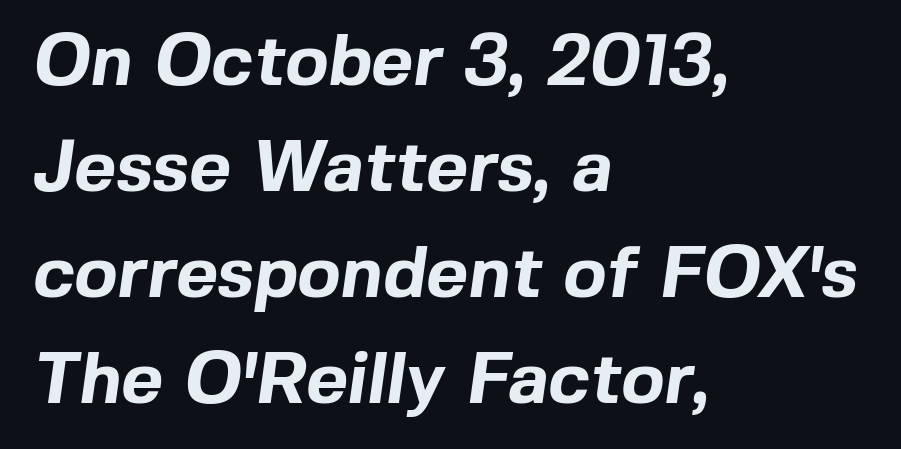
The image shows 72 px bold sans-serif type; set left-aligned, normal line spacing (1.47x), normal letter spacing, not underlined; a medium x-height.
